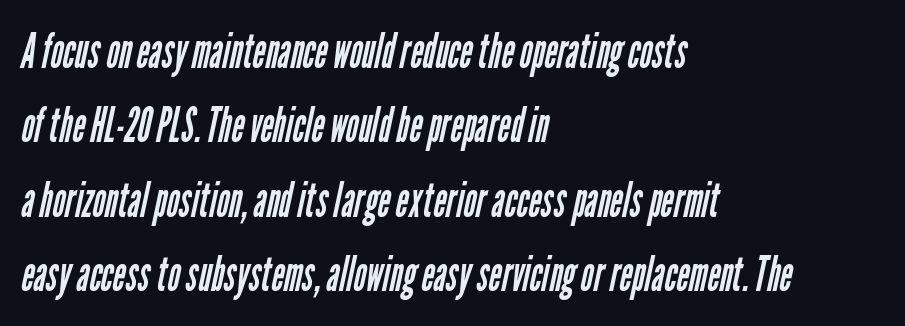
The image shows 49 px regular-weight, condensed sans-serif type; set left-aligned, normal line spacing (1.52x), normal letter spacing, not underlined; low stroke contrast and a medium x-height.
